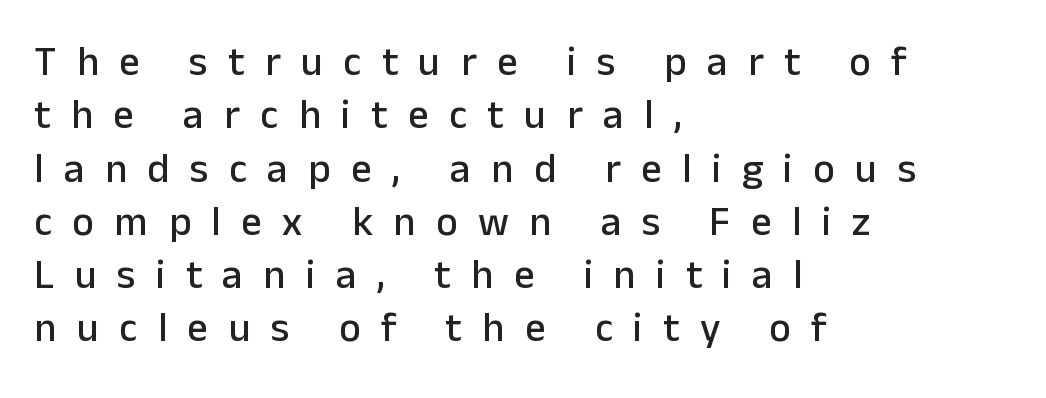
{"serif": "no", "italic": "no", "width": "normal", "stroke_contrast": "low", "x_height": "medium", "monospaced": "no", "underline": "no", "align": "left", "line_spacing": "normal", "line_spacing_ratio": 1.3, "letter_spacing": "wide", "letter_spacing_em": 0.5, "glyph_px": 41}
